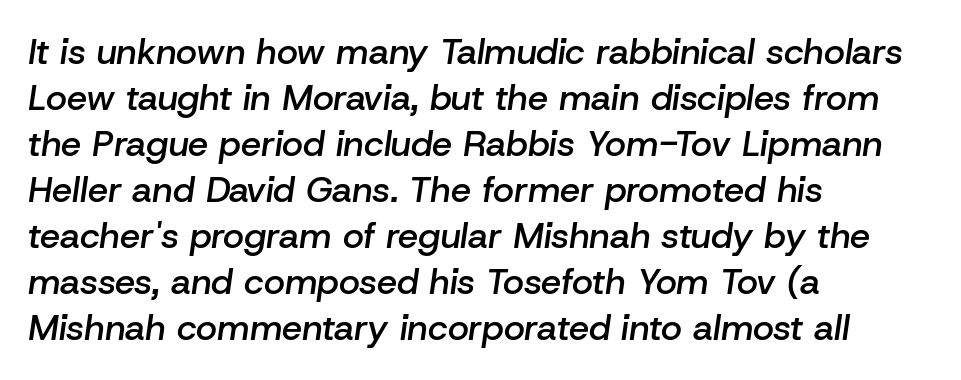
This sample uses plain, unmodified letter spacing. If you drew a line through each stem, it would be angled. The strokes are fattened partway — semibold, not bold. Reading down the block, your eye returns to a fixed left position each line. Descender tails drop into unmarked territory. Each new line begins a customary step beneath the previous one.
